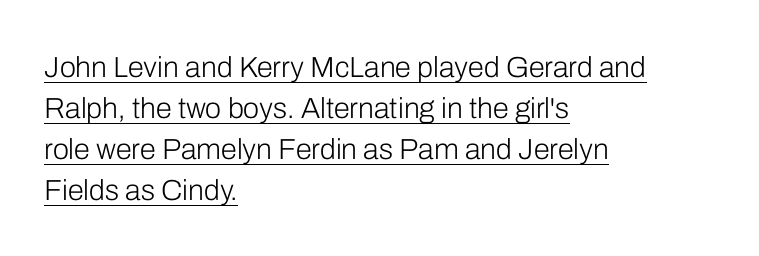
Q: Is the text bold? A: No.
Q: Is the text italic (slanted)? A: No, it is upright.
Q: Is the typeface a serif or a sans-serif typeface? A: Sans-serif.
Q: Is the text underlined? A: Yes.
Q: How is the paragraph aligned? A: Left-aligned.
Q: Is the spacing between letters normal or unusually wide? A: Normal.
Q: Is the spacing between lines tight, normal or loose? A: Normal.
Q: Width (condensed, normal, or wide)? A: Normal.
Q: Stroke contrast? A: Low.
Q: x-height? A: Medium.
Q: Monospaced? A: No.
